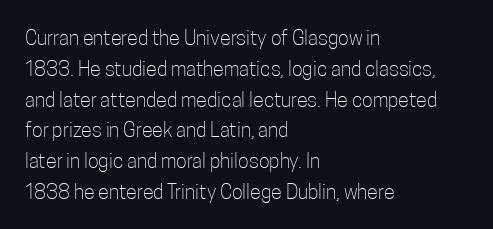
Unmarked baselines from the first word to the last. Between one letter and the next there's only the usual sliver of space. Left-aligned paragraph, ragged on the right. Compared with typical paragraphs, the rows here are spaced about the same. It's the straight-up-and-down kind of type.
